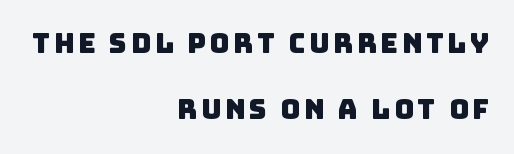
Q: Is the text underlined? A: No.
Q: How is the paragraph aligned? A: Right-aligned.
Q: Is the spacing between lines tight, normal or loose? A: Loose.
